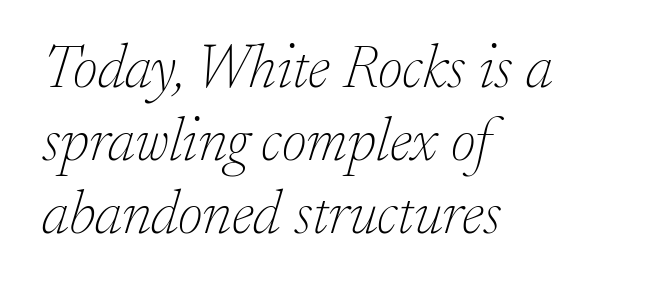
The line texture is even and compact thanks to regular tracking. These lines were composed using italics. A serif font was chosen for this passage. Each stroke keeps to a modest, everyday thickness or less. The passage shown is typed in a proportional face where columns would drift.
